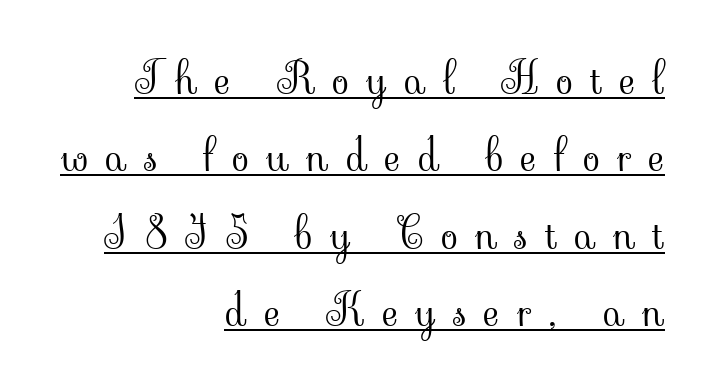
The image shows 44 px light serif type, upright; set right-aligned, line spacing 1.76x, unusually wide letter spacing (+0.4 em), underlined; low stroke contrast and a small x-height.
